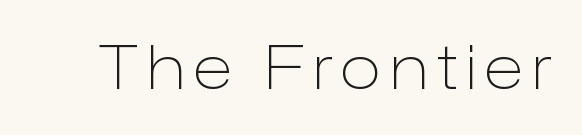
{"serif": "no", "italic": "no", "bold": "no", "weight": "light", "width": "normal", "stroke_contrast": "low", "x_height": "medium", "monospaced": "no", "underline": "no", "glyph_px": 60}
